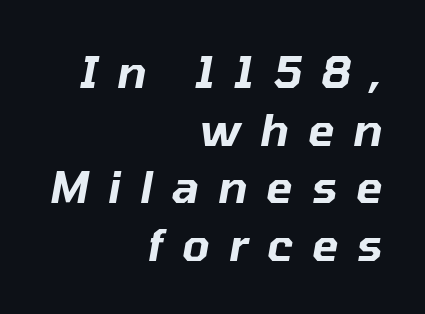
{"italic": "yes", "lean": "right", "slant_degrees": 10, "width": "normal", "stroke_contrast": "low", "x_height": "medium", "monospaced": "no", "underline": "no", "align": "right", "line_spacing": "normal", "line_spacing_ratio": 1.31, "letter_spacing": "wide", "letter_spacing_em": 0.43, "glyph_px": 44}
